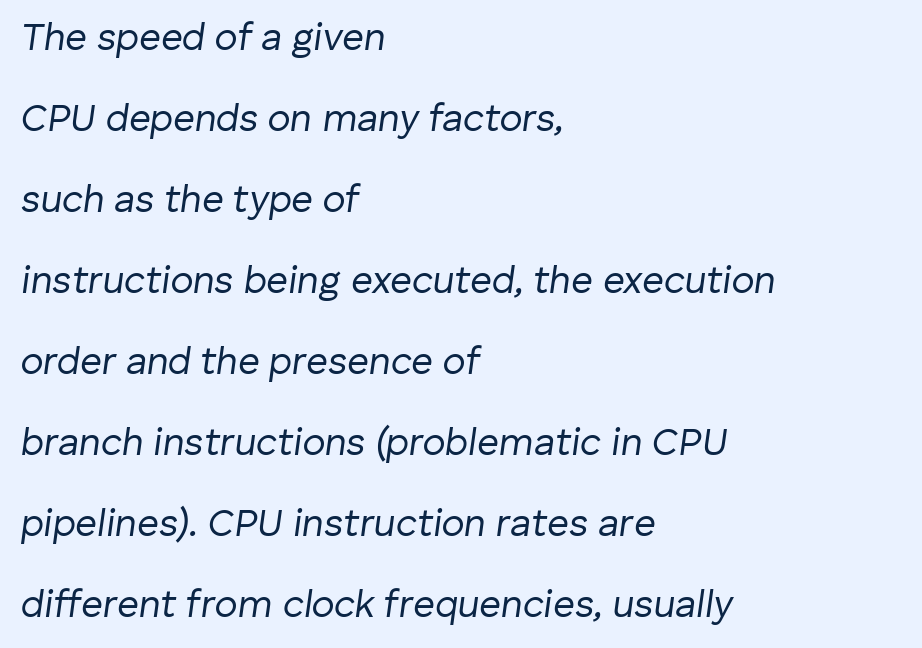
Q: Is the text bold? A: No.
Q: Is the text italic (slanted)? A: Yes, it leans right by about 8 degrees.
Q: Is the text underlined? A: No.
Q: How is the paragraph aligned? A: Left-aligned.
Q: Is the spacing between letters normal or unusually wide? A: Normal.
Q: Is the spacing between lines tight, normal or loose? A: Loose.
Q: Width (condensed, normal, or wide)? A: Normal.
Q: Stroke contrast? A: Low.
Q: x-height? A: Medium.
Q: Monospaced? A: No.
